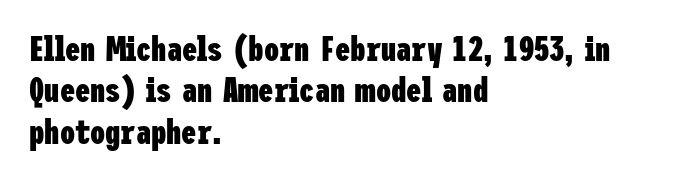
The image shows 34 px heavy, condensed sans-serif type, upright; set left-aligned, line spacing 1.22x, normal letter spacing, not underlined; low stroke contrast and a medium x-height.
